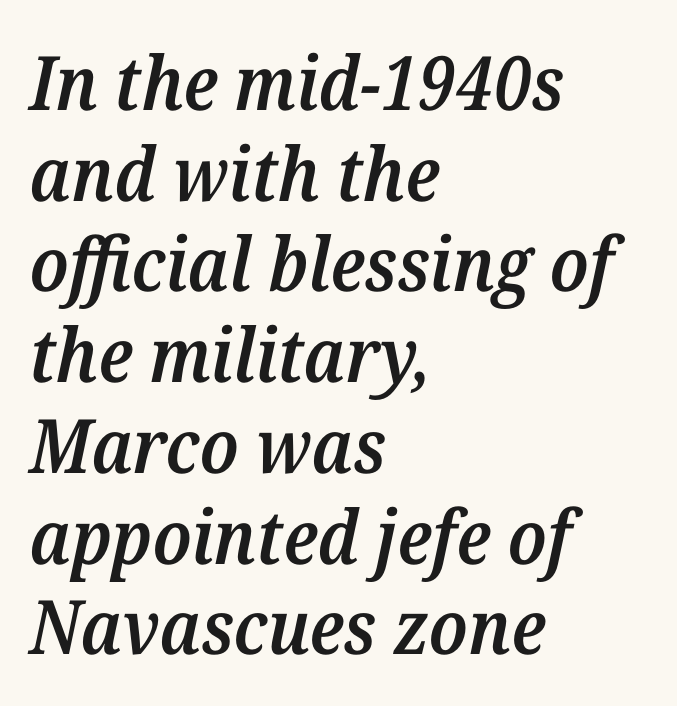
Q: Is the text bold? A: Semi-bold.
Q: Is the text italic (slanted)? A: Yes, it leans right by about 12 degrees.
Q: Is the typeface a serif or a sans-serif typeface? A: Serif.
Q: Is the text underlined? A: No.
Q: How is the paragraph aligned? A: Left-aligned.
Q: Is the spacing between letters normal or unusually wide? A: Normal.
Q: Width (condensed, normal, or wide)? A: Normal.
Q: Stroke contrast? A: Medium.
Q: x-height? A: Medium.
Q: Monospaced? A: No.
